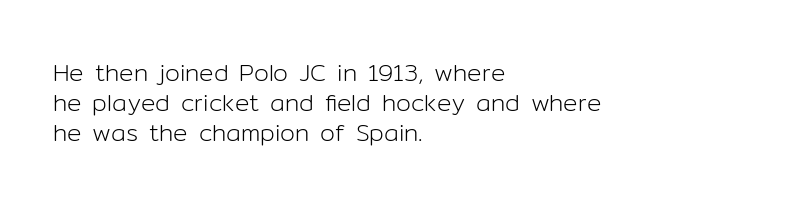
Q: Is the text bold? A: No.
Q: Is the text italic (slanted)? A: No, it is upright.
Q: Is the text underlined? A: No.
Q: How is the paragraph aligned? A: Left-aligned.
Q: Is the spacing between letters normal or unusually wide? A: Normal.
Q: Is the spacing between lines tight, normal or loose? A: Normal.
